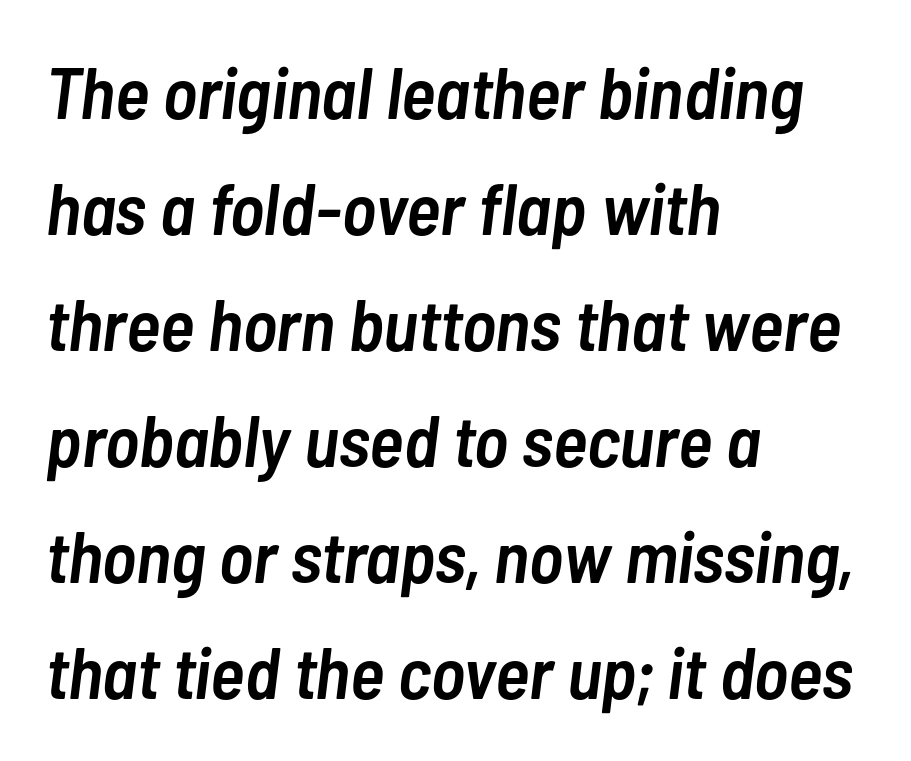
Q: Is the text bold? A: Semi-bold.
Q: Is the text italic (slanted)? A: Yes, it leans right by about 7 degrees.
Q: Is the text underlined? A: No.
Q: How is the paragraph aligned? A: Left-aligned.
Q: Is the spacing between letters normal or unusually wide? A: Normal.
Q: Is the spacing between lines tight, normal or loose? A: Normal.
Q: Width (condensed, normal, or wide)? A: Condensed.
Q: Stroke contrast? A: Low.
Q: x-height? A: Medium.
Q: Monospaced? A: No.
